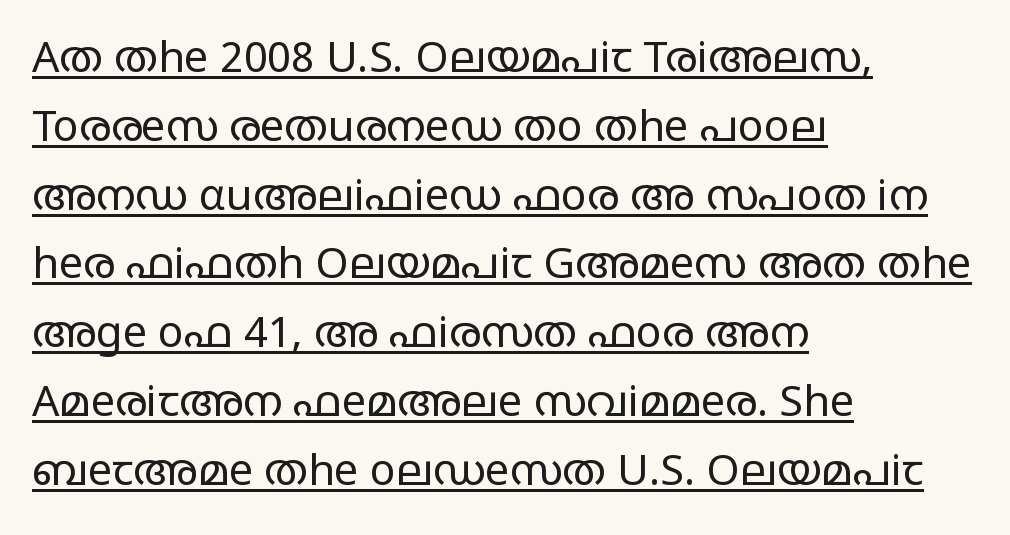
{"serif": "no", "italic": "no", "bold": "no", "weight": "regular", "width": "wide", "stroke_contrast": "low", "x_height": "large", "monospaced": "no", "underline": "yes", "align": "left", "line_spacing": "normal", "line_spacing_ratio": 1.6, "letter_spacing": "normal", "letter_spacing_em": 0.0, "glyph_px": 43}
